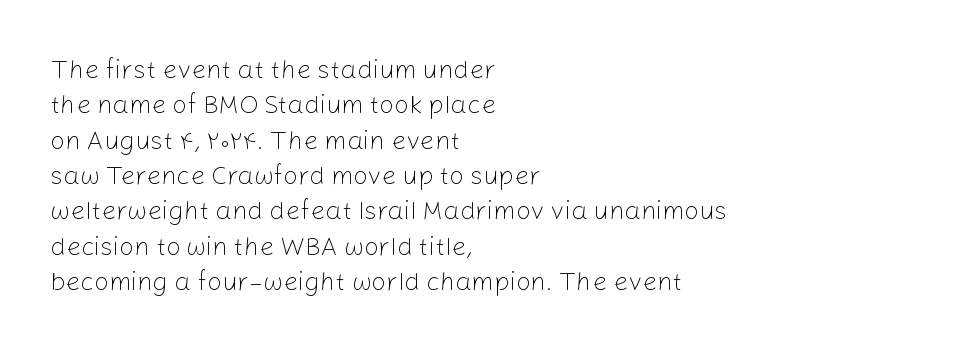
The image shows 26 px text type, upright; set left-aligned, normal line spacing (1.36x), normal letter spacing, not underlined.
